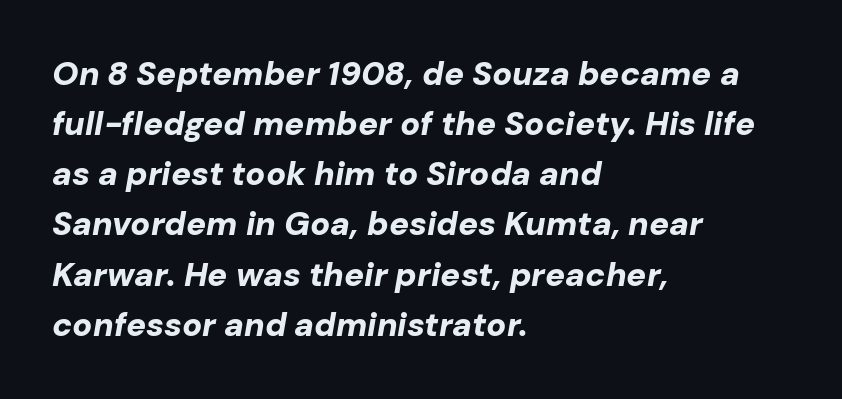
{"italic": "yes", "lean": "right", "slant_degrees": 10, "bold": "yes", "weight": "bold", "width": "normal", "stroke_contrast": "low", "x_height": "medium", "monospaced": "no", "underline": "no", "align": "left", "line_spacing": "normal", "line_spacing_ratio": 1.52, "letter_spacing": "normal", "letter_spacing_em": 0.0, "glyph_px": 33}
